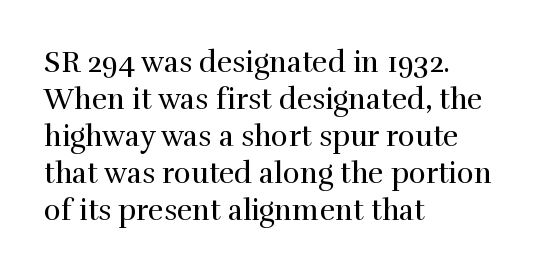
{"serif": "yes", "italic": "no", "bold": "no", "weight": "regular", "width": "normal", "x_height": "medium", "monospaced": "no", "underline": "no", "align": "left", "line_spacing": "normal", "line_spacing_ratio": 1.28, "letter_spacing": "normal", "letter_spacing_em": 0.0, "glyph_px": 29}
